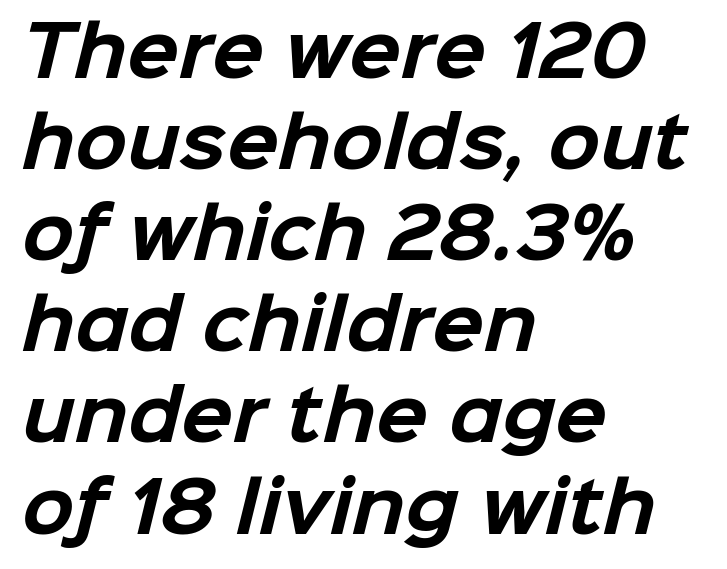
{"serif": "no", "bold": "yes", "weight": "bold", "width": "normal", "stroke_contrast": "low", "x_height": "medium", "monospaced": "no", "underline": "no", "align": "left", "line_spacing": "normal", "line_spacing_ratio": 1.34, "letter_spacing": "normal", "letter_spacing_em": 0.0, "glyph_px": 68}
